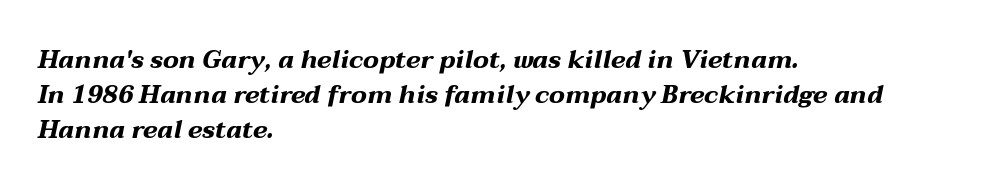
Q: Is the text bold? A: Yes.
Q: Is the text italic (slanted)? A: Yes, it leans right by about 12 degrees.
Q: Is the text underlined? A: No.
Q: How is the paragraph aligned? A: Left-aligned.
Q: Is the spacing between letters normal or unusually wide? A: Normal.
Q: Is the spacing between lines tight, normal or loose? A: Normal.
